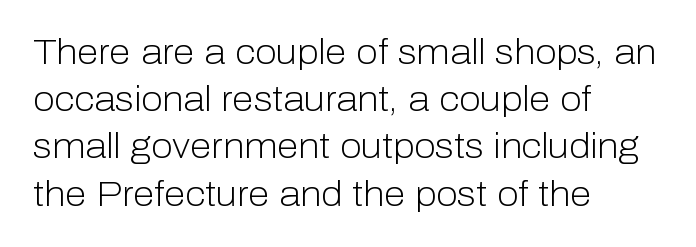
Q: Is the text bold? A: No.
Q: Is the text italic (slanted)? A: No, it is upright.
Q: Is the typeface a serif or a sans-serif typeface? A: Sans-serif.
Q: Is the text underlined? A: No.
Q: How is the paragraph aligned? A: Left-aligned.
Q: Is the spacing between letters normal or unusually wide? A: Normal.
Q: Is the spacing between lines tight, normal or loose? A: Normal.
Q: Width (condensed, normal, or wide)? A: Normal.
Q: Stroke contrast? A: Low.
Q: x-height? A: Medium.
Q: Monospaced? A: No.
